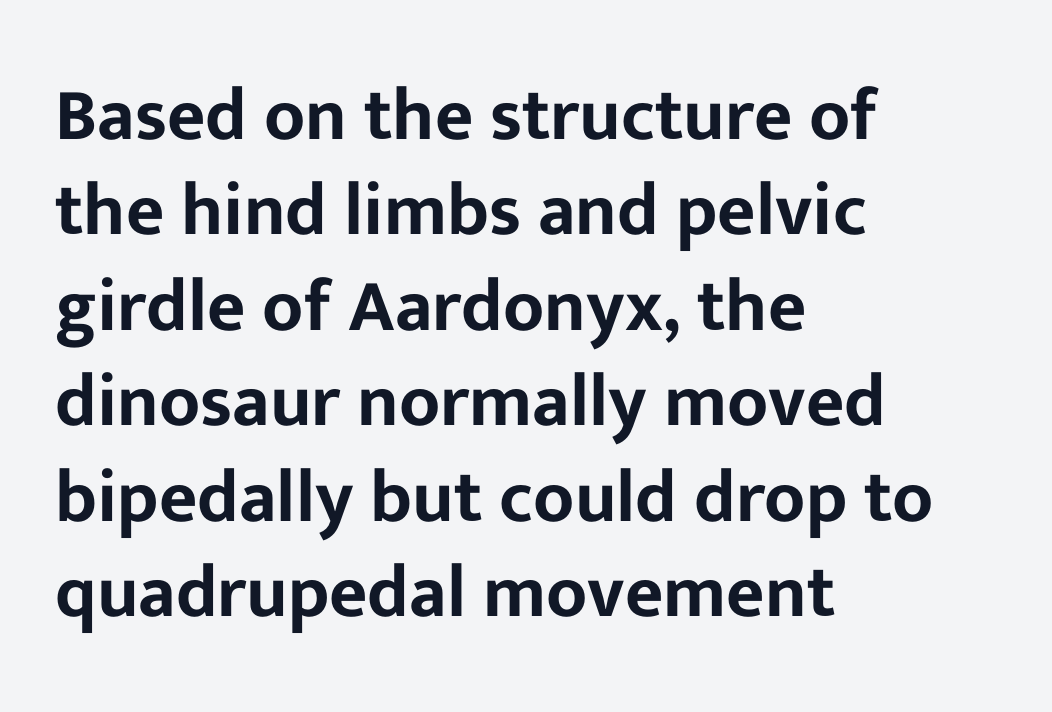
{"serif": "no", "italic": "no", "width": "normal", "stroke_contrast": "low", "x_height": "medium", "monospaced": "no", "underline": "no", "align": "left", "line_spacing": "normal", "line_spacing_ratio": 1.29, "letter_spacing": "normal", "letter_spacing_em": 0.0, "glyph_px": 74}
